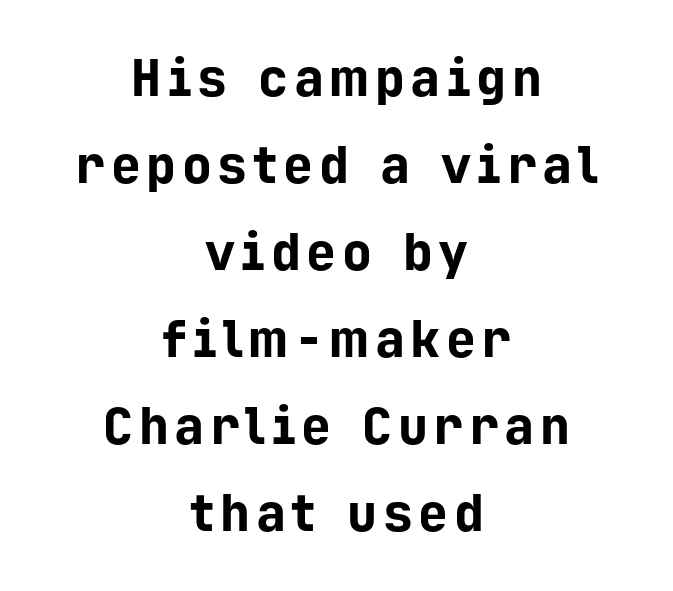
{"serif": "no", "italic": "no", "bold": "yes", "weight": "bold", "width": "normal", "stroke_contrast": "low", "x_height": "medium", "monospaced": "yes", "underline": "no", "align": "center", "line_spacing_ratio": 1.74, "glyph_px": 50}
